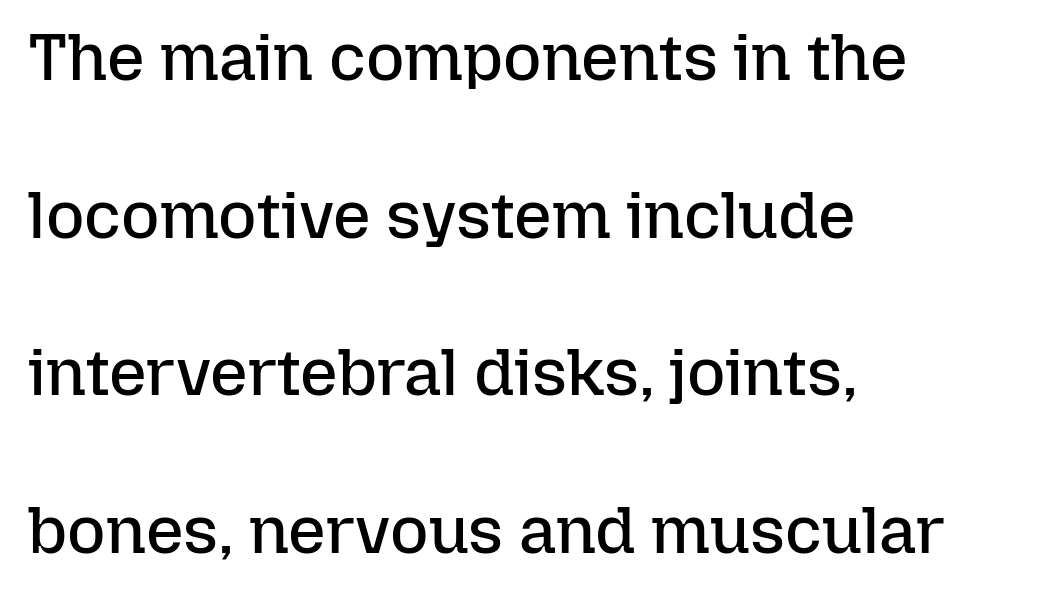
Between one letter and the next there's only the usual sliver of space. Stroke thickness stays within the range of a standard reading face or lighter. One-word summary of the alignment: left. This sample uses an upright cut, with every glyph sitting square on the baseline. The space beneath each line is pristine and unruled. Rows of type keep a wide berth in the vertical direction.
